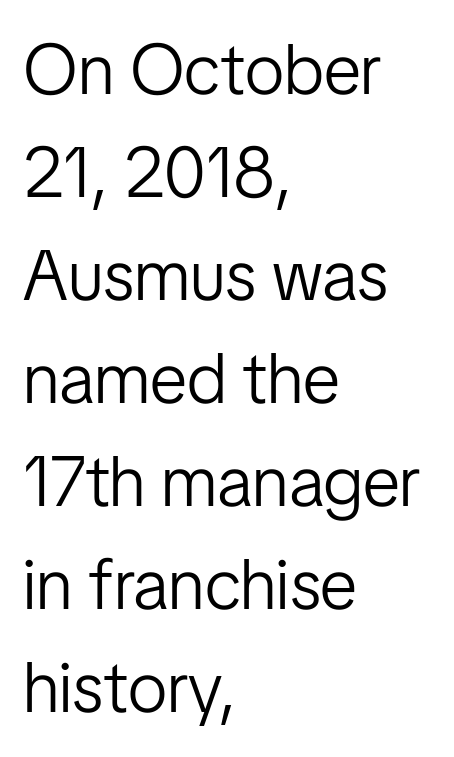
Decoration check: the copy has no underline. Heaviness? Minimal to ordinary, like unemphasized prose. Letterform terminals end flat and unadorned throughout the passage. Each line starts at the same left margin while the right side varies. Is the letter spacing exaggerated? No — it looks like the ordinary default. Proportional: the letters do not fall into vertical columns.
